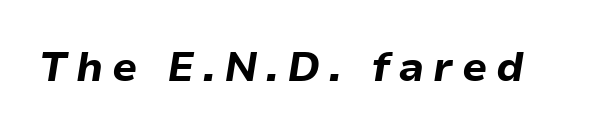
The image shows 41 px bold type, italic (leaning right); set unusually wide letter spacing (+0.21 em), not underlined; low stroke contrast and a medium x-height.
